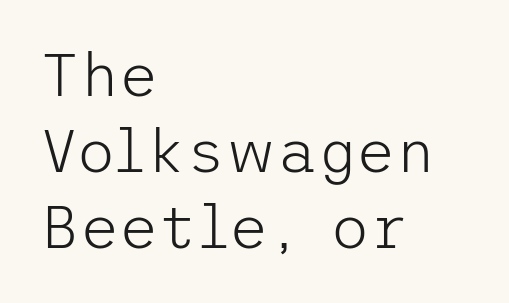
The image shows 61 px light sans-serif type, upright; set left-aligned, normal line spacing (1.25x), normal letter spacing, not underlined; low stroke contrast and a medium x-height.
